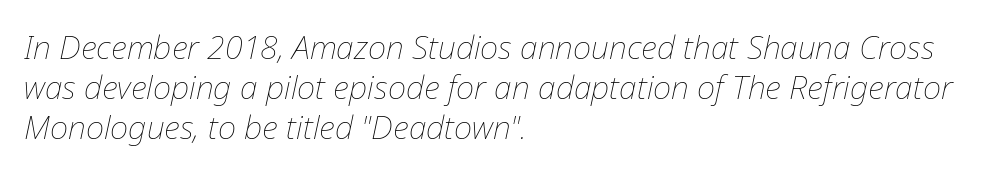
Q: Is the text bold? A: No.
Q: Is the text italic (slanted)? A: Yes, it leans right by about 12 degrees.
Q: Is the text underlined? A: No.
Q: How is the paragraph aligned? A: Left-aligned.
Q: Is the spacing between letters normal or unusually wide? A: Normal.
Q: Is the spacing between lines tight, normal or loose? A: Normal.
Q: Width (condensed, normal, or wide)? A: Normal.
Q: Stroke contrast? A: Low.
Q: x-height? A: Medium.
Q: Monospaced? A: No.
